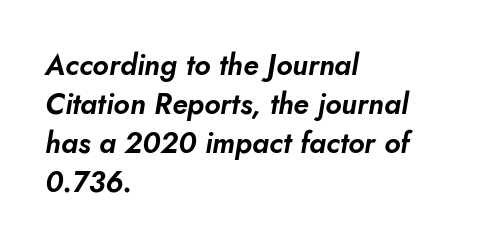
The image shows 29 px text type, italic (leaning right); set left-aligned, normal line spacing (1.35x), normal letter spacing, not underlined; low stroke contrast and a small x-height.
